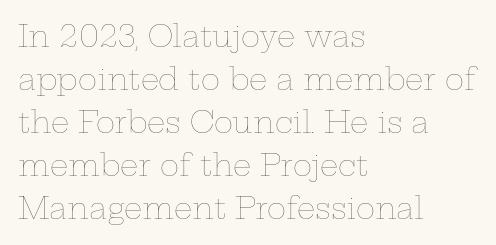
The image shows 29 px thin, wide type, upright; set left-aligned, normal line spacing (1.48x), normal letter spacing, not underlined; low stroke contrast and a medium x-height.
